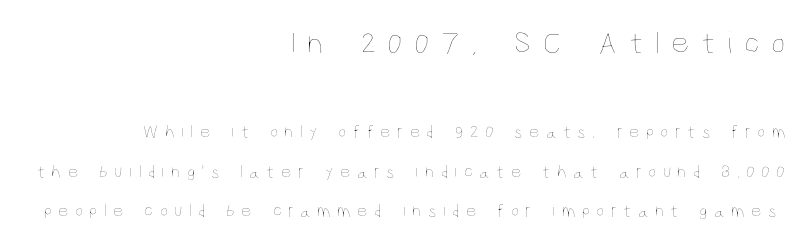
Q: Is the text bold? A: No.
Q: Is the text italic (slanted)? A: No, it is upright.
Q: Is the text underlined? A: No.
Q: How is the paragraph aligned? A: Right-aligned.
Q: Is the spacing between letters normal or unusually wide? A: Unusually wide.
Q: Is the spacing between lines tight, normal or loose? A: Loose.
Q: Which block of text is set in a larger size, the first (top) or the second (bottom)? A: The first (top) one.
Q: Width (condensed, normal, or wide)? A: Condensed.
Q: Stroke contrast? A: Low.
Q: x-height? A: Large.
Q: Monospaced? A: No.
